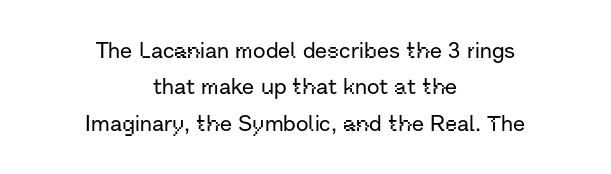
Letters rest on an invisible, unmarked baseline. Horizontally, the lines are justified to the midpoint only. Ascenders rise straight up at ninety degrees. Between one letter and the next there's only the usual sliver of space. Vertically, the passage feels balanced, rows spaced as you'd expect.
